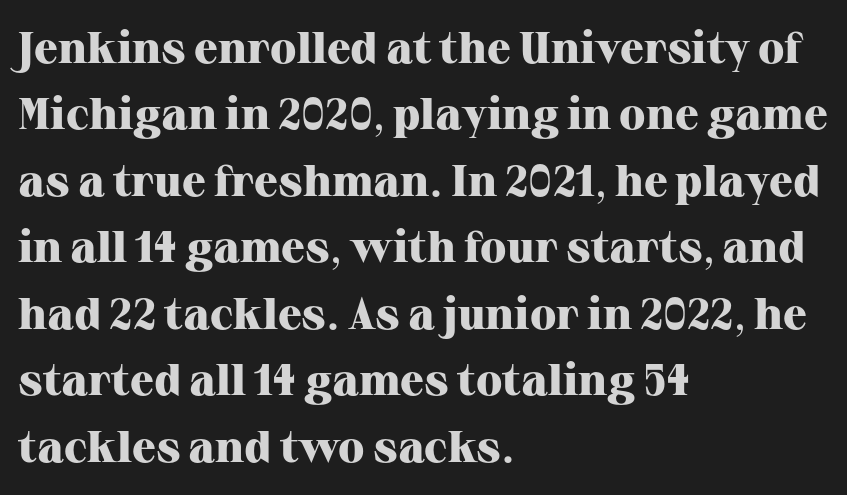
{"serif": "yes", "italic": "no", "bold": "yes", "weight": "heavy", "width": "normal", "stroke_contrast": "high", "x_height": "medium", "monospaced": "no", "underline": "no", "align": "left", "line_spacing": "normal", "line_spacing_ratio": 1.51, "letter_spacing": "normal", "letter_spacing_em": 0.0, "glyph_px": 44}
